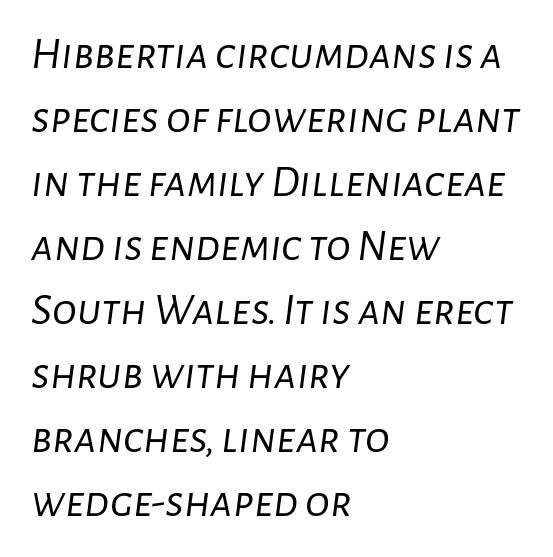
Typeset ragged right — the left edge is the straight one. Compared with a typical body face, this is equally light or lighter still. Characters are canted at an angle relative to the baseline's perpendicular. Tracking here is standard; glyphs follow each other at the usual distance. Underlining? Definitely not there. The space between consecutive lines is moderate.
